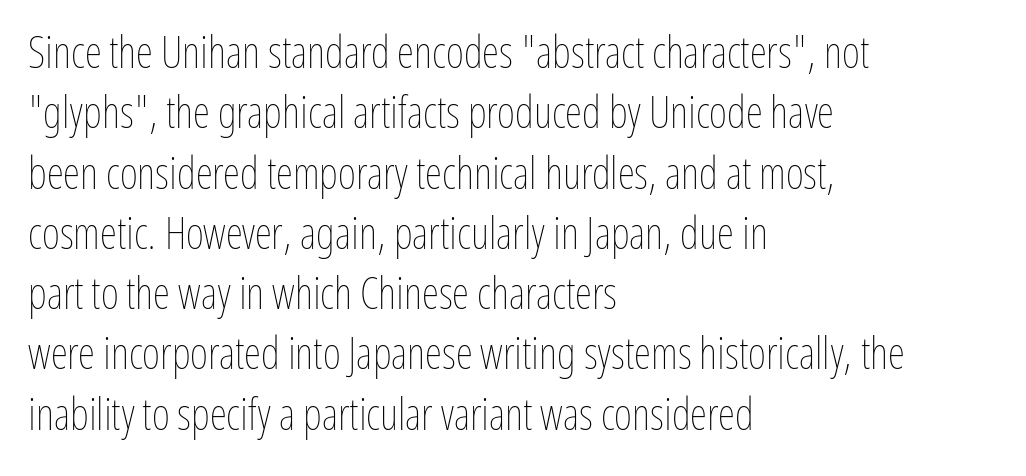
The letters stand straight up with perfectly vertical stems. The paragraph has a hard left edge and a soft right edge. Compared with typical paragraphs, the rows here are spaced about the same. The letters advance in unequal steps, a hallmark of proportional type. The specimen omits any rule beneath the text block's lines.
